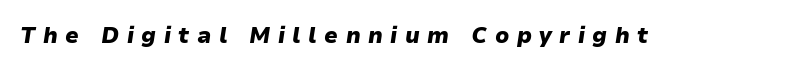
{"italic": "yes", "lean": "right", "slant_degrees": 9, "bold": "yes", "underline": "no", "letter_spacing": "wide", "letter_spacing_em": 0.34, "glyph_px": 22}
